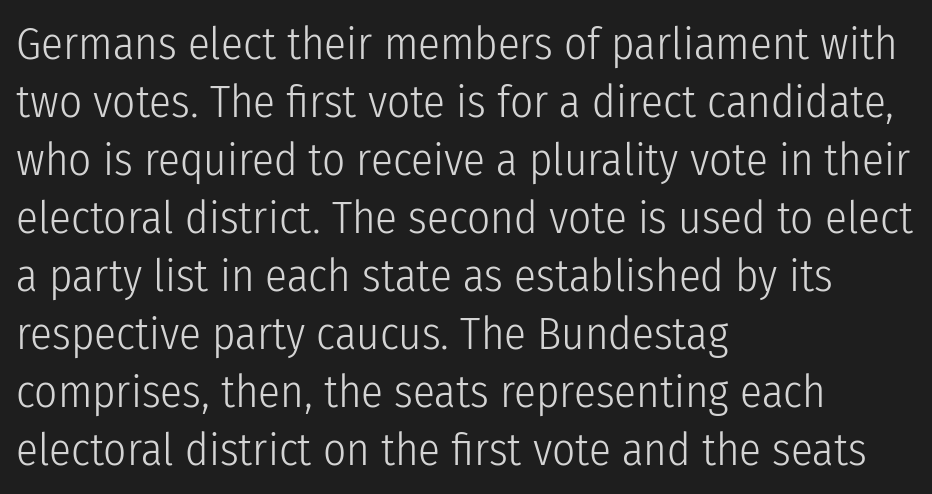
Q: Is the text bold? A: No.
Q: Is the text italic (slanted)? A: No, it is upright.
Q: Is the typeface a serif or a sans-serif typeface? A: Sans-serif.
Q: Is the text underlined? A: No.
Q: How is the paragraph aligned? A: Left-aligned.
Q: Is the spacing between letters normal or unusually wide? A: Normal.
Q: Is the spacing between lines tight, normal or loose? A: Normal.
Q: Width (condensed, normal, or wide)? A: Condensed.
Q: Stroke contrast? A: Low.
Q: x-height? A: Medium.
Q: Monospaced? A: No.
